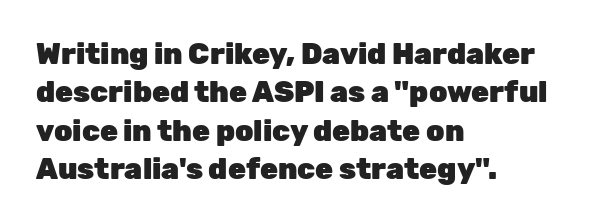
The image shows 29 px heavy sans-serif type, upright; set left-aligned, normal line spacing (1.32x), normal letter spacing, not underlined; low stroke contrast and a medium x-height.
